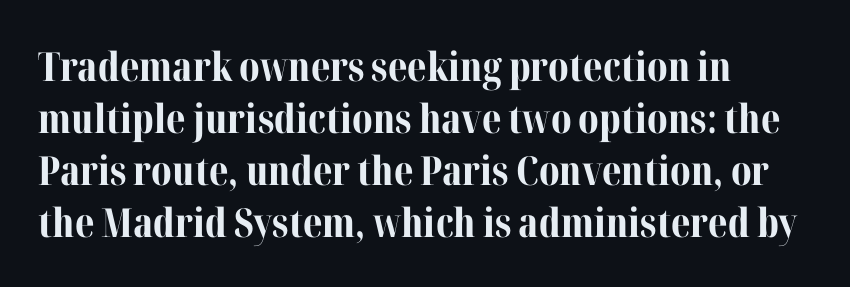
The image shows 40 px bold serif type, upright; set left-aligned, normal line spacing (1.3x), normal letter spacing, not underlined; medium stroke contrast and a medium x-height.
